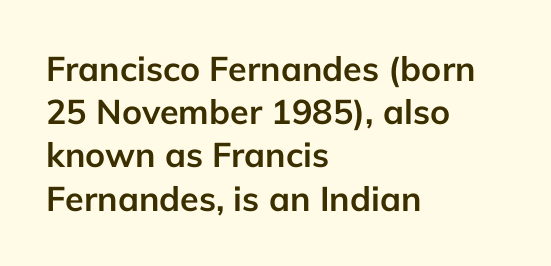
{"serif": "no", "italic": "no", "bold": "yes", "weight": "semibold", "width": "normal", "stroke_contrast": "low", "x_height": "medium", "monospaced": "no", "underline": "no", "align": "left", "line_spacing": "normal", "line_spacing_ratio": 1.27, "letter_spacing": "normal", "letter_spacing_em": 0.0, "glyph_px": 34}
